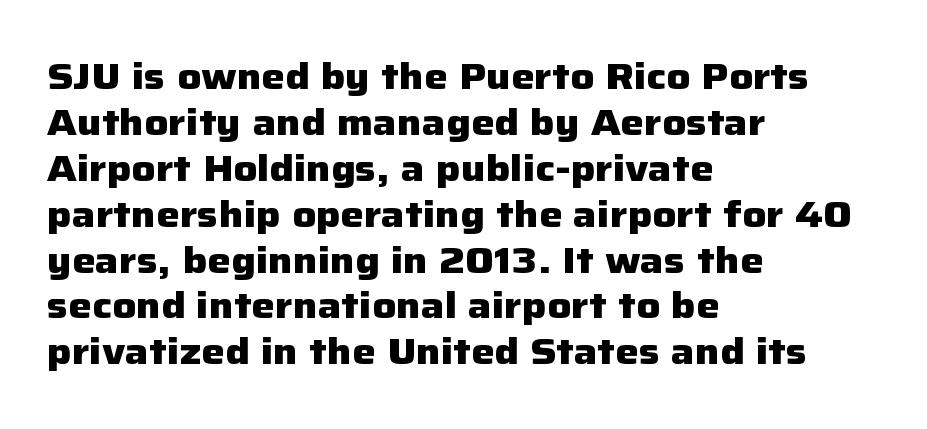
Q: Is the text bold? A: Yes.
Q: Is the text italic (slanted)? A: No, it is upright.
Q: Is the typeface a serif or a sans-serif typeface? A: Sans-serif.
Q: Is the text underlined? A: No.
Q: How is the paragraph aligned? A: Left-aligned.
Q: Is the spacing between letters normal or unusually wide? A: Normal.
Q: Width (condensed, normal, or wide)? A: Normal.
Q: Stroke contrast? A: Low.
Q: x-height? A: Medium.
Q: Monospaced? A: No.
